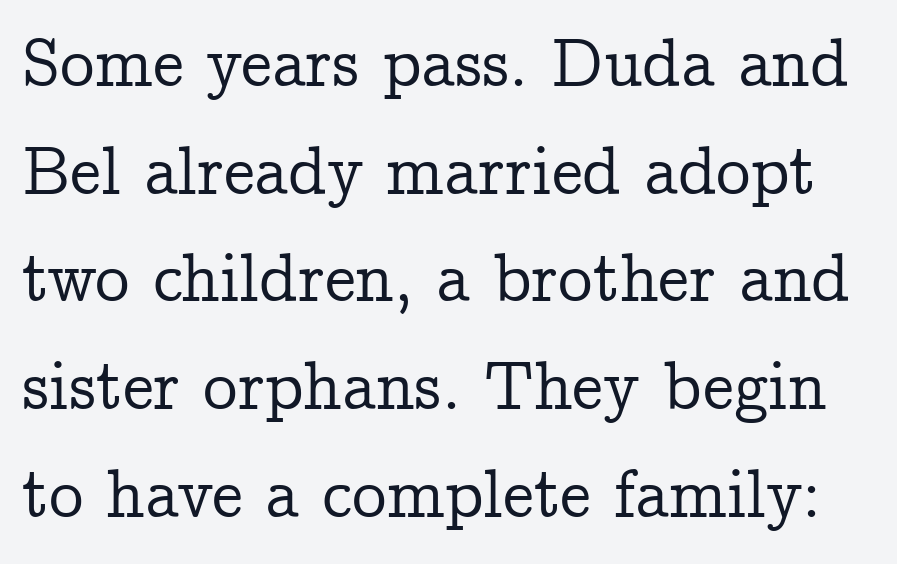
Q: Is the text italic (slanted)? A: No, it is upright.
Q: Is the typeface a serif or a sans-serif typeface? A: Serif.
Q: Is the text underlined? A: No.
Q: Is the spacing between letters normal or unusually wide? A: Normal.
Q: Is the spacing between lines tight, normal or loose? A: Normal.
Q: Width (condensed, normal, or wide)? A: Normal.
Q: Stroke contrast? A: Low.
Q: x-height? A: Medium.
Q: Monospaced? A: No.
